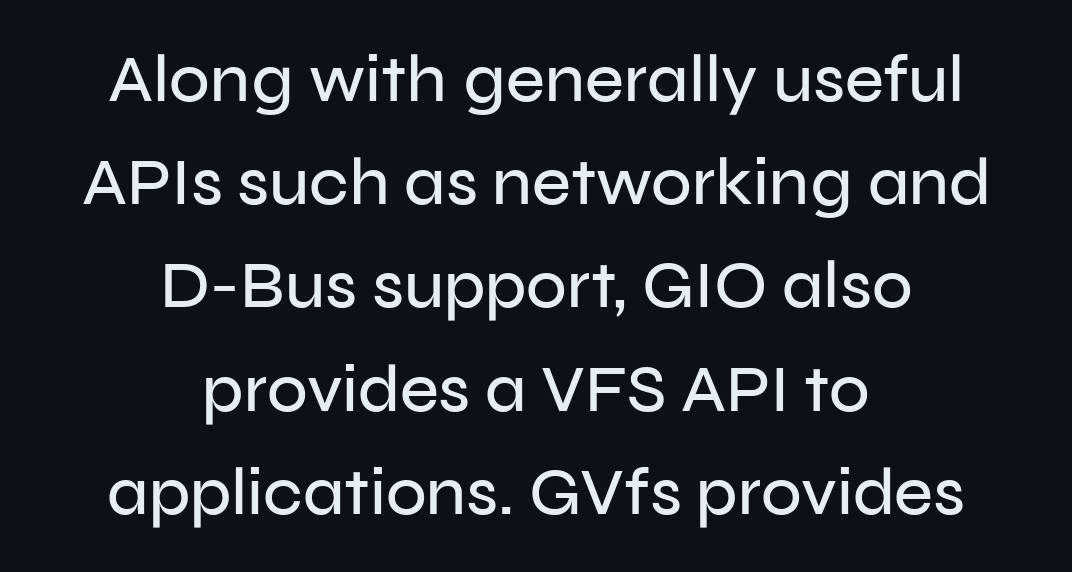
{"serif": "no", "italic": "no", "width": "normal", "stroke_contrast": "low", "x_height": "medium", "monospaced": "no", "underline": "no", "align": "center", "line_spacing": "normal", "line_spacing_ratio": 1.54, "letter_spacing": "normal", "letter_spacing_em": 0.0, "glyph_px": 67}
